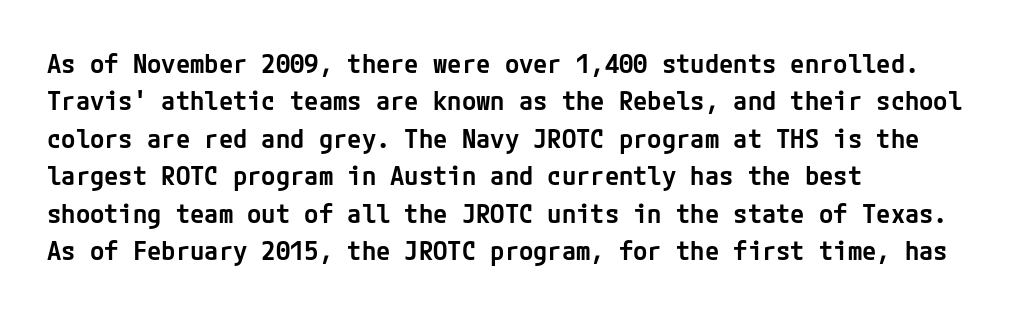
Q: Is the text bold? A: Semi-bold.
Q: Is the text italic (slanted)? A: No, it is upright.
Q: Is the text underlined? A: No.
Q: How is the paragraph aligned? A: Left-aligned.
Q: Is the spacing between letters normal or unusually wide? A: Normal.
Q: Is the spacing between lines tight, normal or loose? A: Normal.
